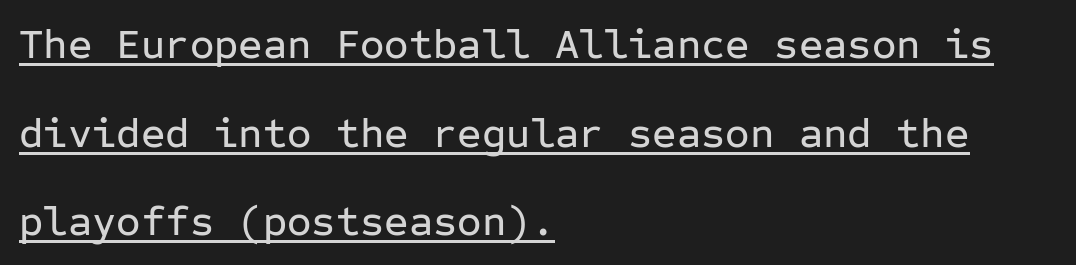
The image shows 42 px sans-serif type, upright, monospaced; set left-aligned, loose line spacing (2.11x), normal letter spacing, underlined; low stroke contrast and a medium x-height.
